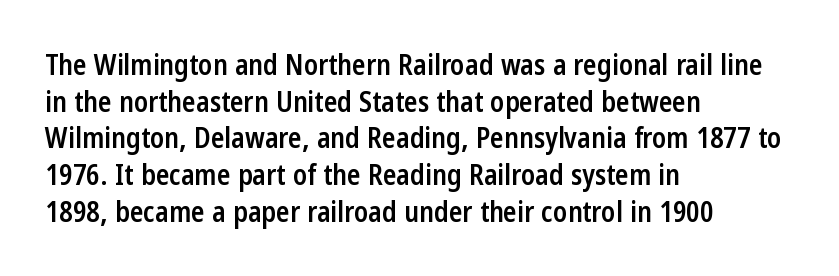
Note the varied advance widths — an 'i' is clearly narrower than an 'm'. I'd call this a sans setting — the letters go barefoot. Interline gaps are of average width in this sample. Do the letters lean? They stand straight. The face used here is a semibold: visibly heavier than regular, lighter than bold.
